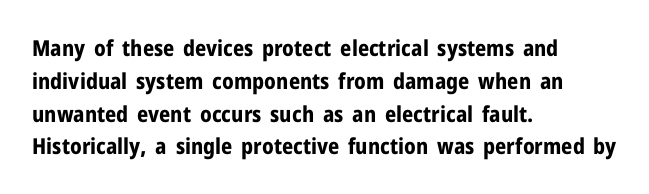
Q: Is the text bold? A: Yes.
Q: Is the text italic (slanted)? A: No, it is upright.
Q: Is the text underlined? A: No.
Q: How is the paragraph aligned? A: Left-aligned.
Q: Is the spacing between letters normal or unusually wide? A: Normal.
Q: Is the spacing between lines tight, normal or loose? A: Normal.
